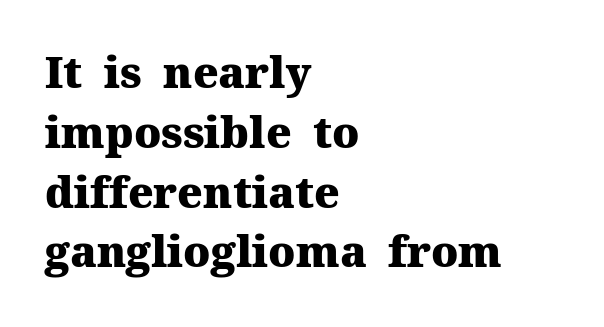
The image shows 43 px heavy serif type, upright; set left-aligned, normal line spacing (1.39x), normal letter spacing, not underlined; medium stroke contrast and a medium x-height.
